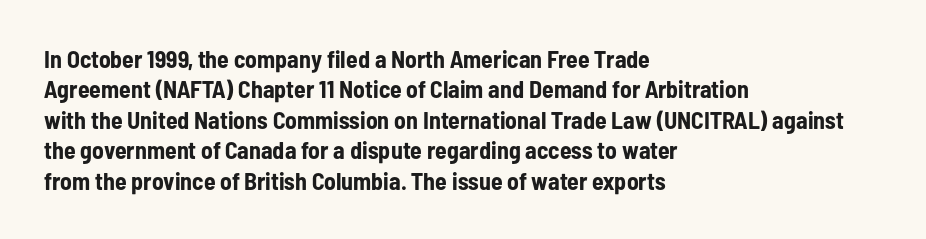
Q: Is the text bold? A: Yes.
Q: Is the text italic (slanted)? A: No, it is upright.
Q: Is the text underlined? A: No.
Q: How is the paragraph aligned? A: Left-aligned.
Q: Is the spacing between letters normal or unusually wide? A: Normal.
Q: Is the spacing between lines tight, normal or loose? A: Normal.
